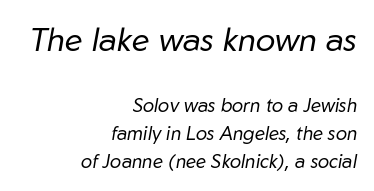
{"italic": "yes", "lean": "right", "slant_degrees": 10, "bold": "no", "weight": "regular", "width": "normal", "stroke_contrast": "low", "x_height": "medium", "monospaced": "no", "underline": "no", "align": "right", "line_spacing": "normal", "line_spacing_ratio": 1.48, "letter_spacing": "normal", "letter_spacing_em": 0.0, "larger_block": "first", "size_ratio": 1.74, "glyph_px": 33}
